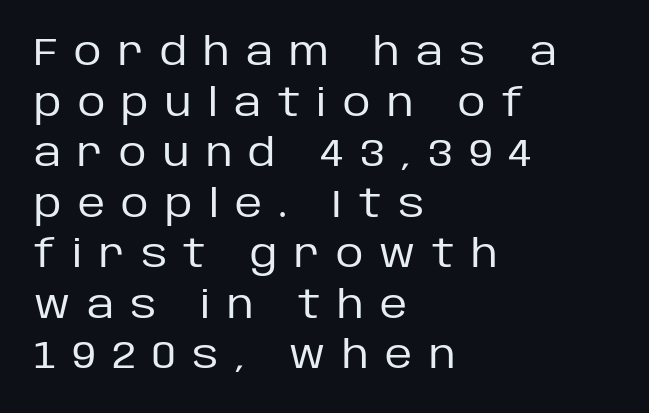
Counters stay open thanks to moderate or lighter strokes. Here the designer chose a conventional face with non-uniform glyph widths. Every row of glyphs begins at an identical x-position on the left. Rows of type keep a routine distance in the vertical direction. Ascenders rise straight up at ninety degrees.
